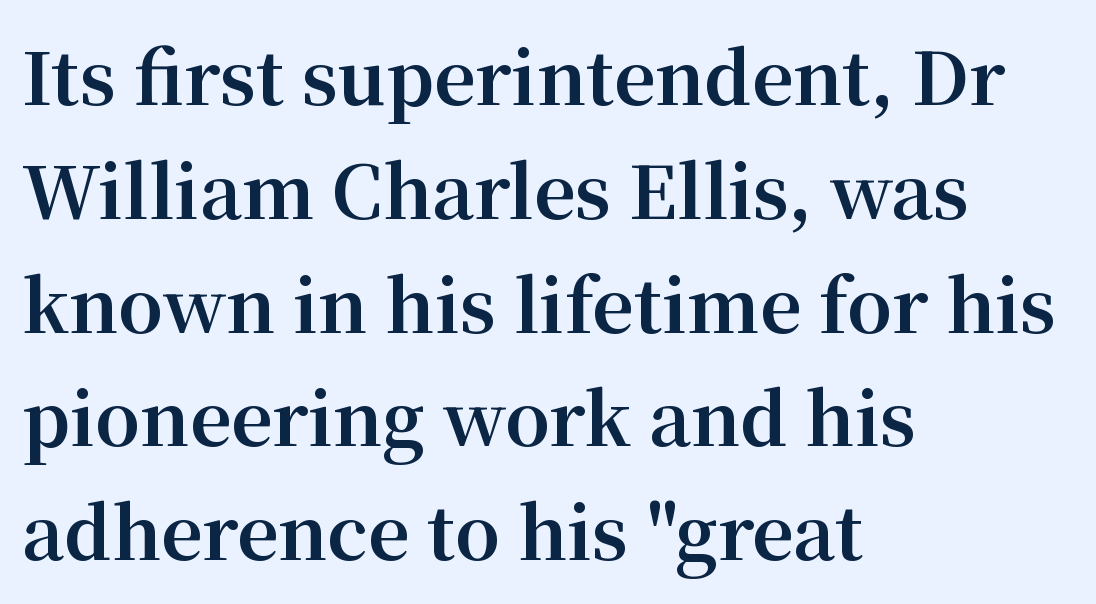
{"serif": "yes", "italic": "no", "bold": "yes", "weight": "bold", "width": "normal", "stroke_contrast": "medium", "x_height": "medium", "monospaced": "no", "underline": "no", "align": "left", "line_spacing": "normal", "line_spacing_ratio": 1.58, "letter_spacing": "normal", "letter_spacing_em": 0.0, "glyph_px": 72}
